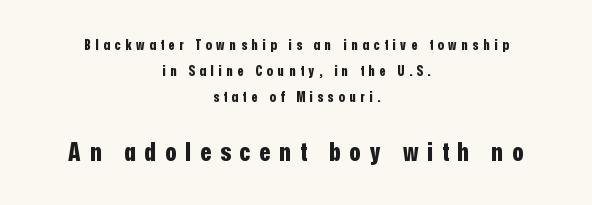
The image shows 26 px bold type, upright; set centered, line spacing 1.87x, unusually wide letter spacing (+0.34 em), not underlined; the second (bottom) block is 1.86x larger.
